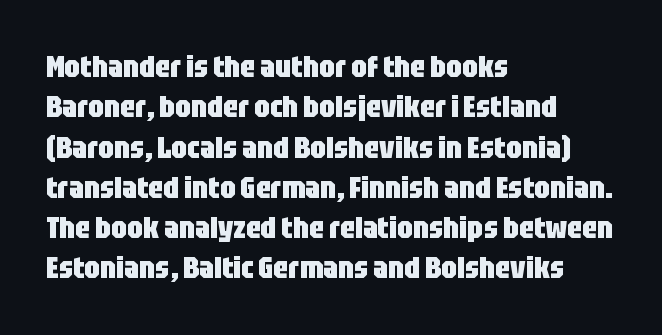
What kind of face is this? One without serifs — a sans. Just letters on the line, the space beneath them empty. The characters look thick and weighty, a clear bold. One glance says typical: line gaps are just what's usual. These lines are set flush left with a ragged right edge. What stands out about the letter spacing? Nothing — it is the standard amount.
